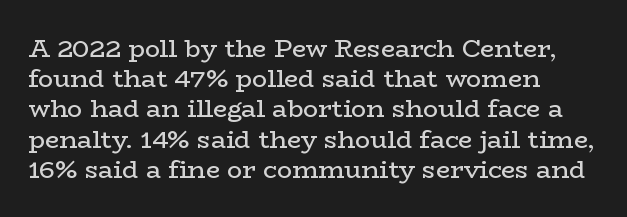
In terms of posture, this sample is upright. The rendering keeps characters at their native spacing. Caption: face not bold, strokes unweighted. The string is rendered with underlining switched off. Horizontal alignment here is leftward, the default for most running prose.
